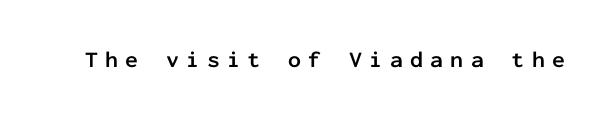
The image shows 23 px bold type, upright; set unusually wide letter spacing (+0.32 em), not underlined.
